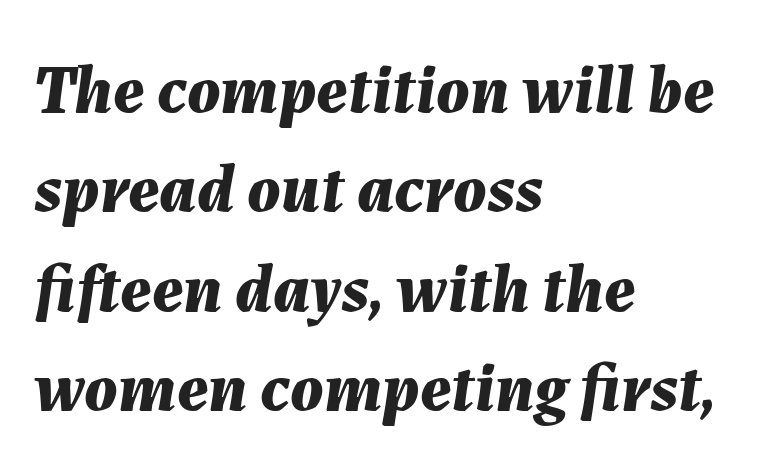
Q: Is the text bold? A: Yes.
Q: Is the text italic (slanted)? A: Yes, it leans right by about 7 degrees.
Q: Is the text underlined? A: No.
Q: How is the paragraph aligned? A: Left-aligned.
Q: Is the spacing between letters normal or unusually wide? A: Normal.
Q: Is the spacing between lines tight, normal or loose? A: Normal.
Q: Width (condensed, normal, or wide)? A: Normal.
Q: Stroke contrast? A: Medium.
Q: x-height? A: Medium.
Q: Monospaced? A: No.
